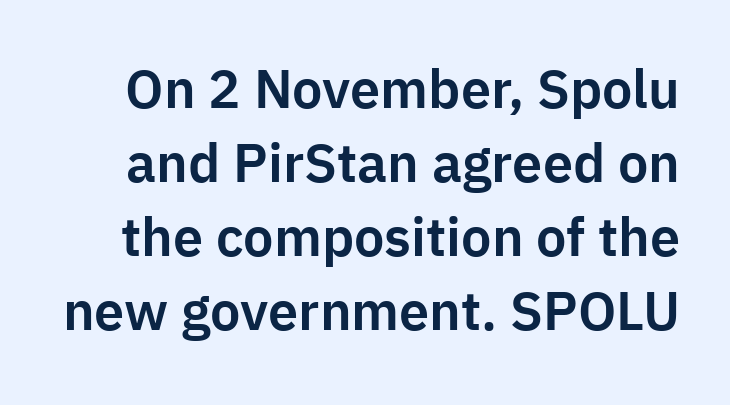
The rendering shows plain stroke endings on the letterforms — a sans-serif design. The line texture is even and compact thanks to regular tracking. This rendering features lettering with no underline. The letters advance in unequal steps, a hallmark of proportional type. The axis of the letterforms is exactly vertical.
